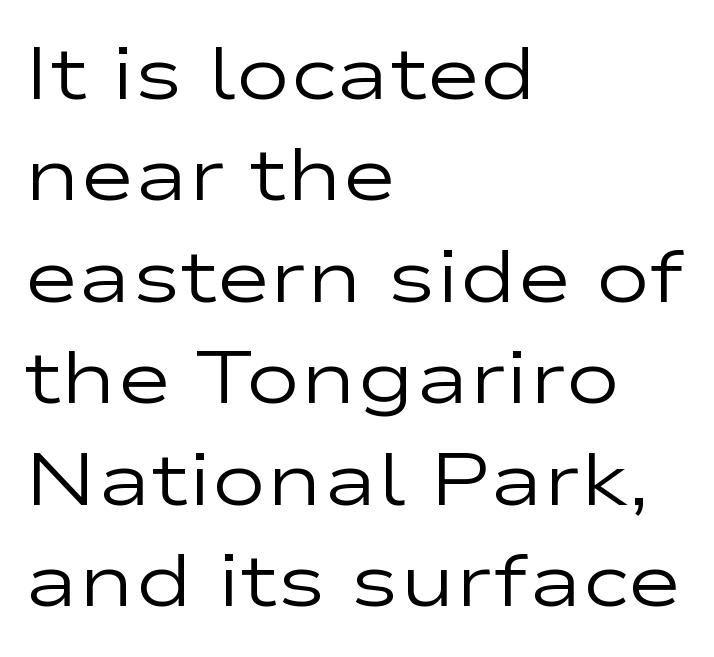
Q: Is the text bold? A: No.
Q: Is the text italic (slanted)? A: No, it is upright.
Q: Is the typeface a serif or a sans-serif typeface? A: Sans-serif.
Q: Is the text underlined? A: No.
Q: How is the paragraph aligned? A: Left-aligned.
Q: Is the spacing between letters normal or unusually wide? A: Normal.
Q: Is the spacing between lines tight, normal or loose? A: Normal.
Q: Width (condensed, normal, or wide)? A: Wide.
Q: Stroke contrast? A: Low.
Q: x-height? A: Medium.
Q: Monospaced? A: No.
